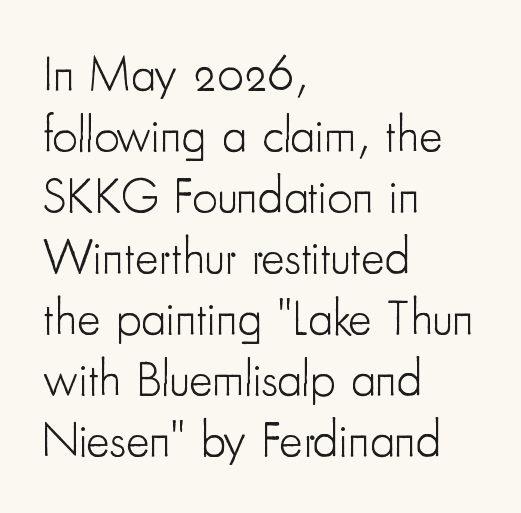
{"serif": "no", "italic": "no", "bold": "no", "weight": "light", "width": "condensed", "stroke_contrast": "low", "x_height": "small", "monospaced": "no", "underline": "no", "align": "left", "line_spacing_ratio": 1.22, "letter_spacing": "normal", "letter_spacing_em": 0.0, "glyph_px": 50}
